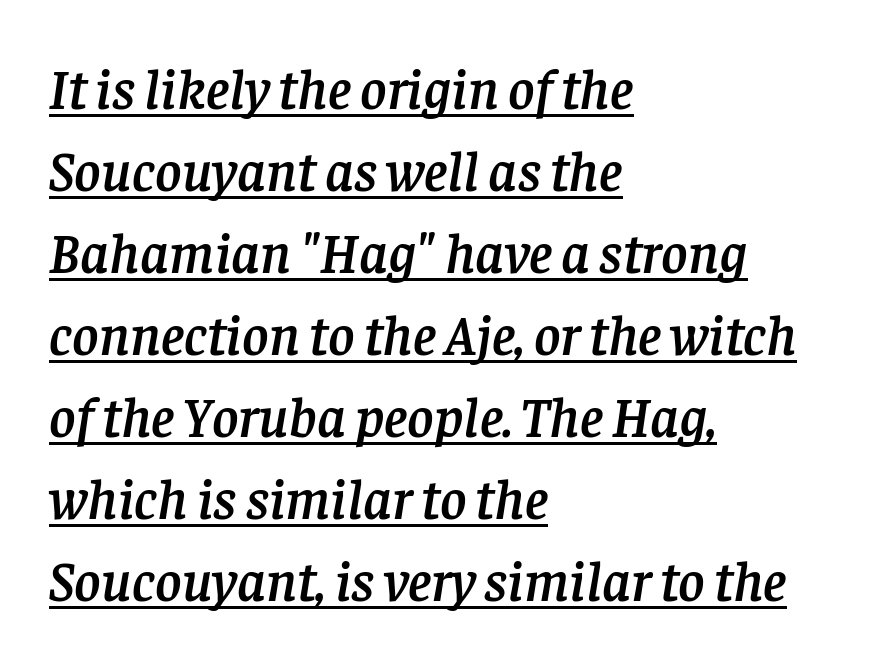
{"serif": "yes", "italic": "yes", "lean": "right", "slant_degrees": 8, "width": "normal", "stroke_contrast": "low", "x_height": "large", "monospaced": "no", "underline": "yes", "align": "left", "line_spacing": "normal", "line_spacing_ratio": 1.44, "letter_spacing": "normal", "letter_spacing_em": 0.0, "glyph_px": 57}
